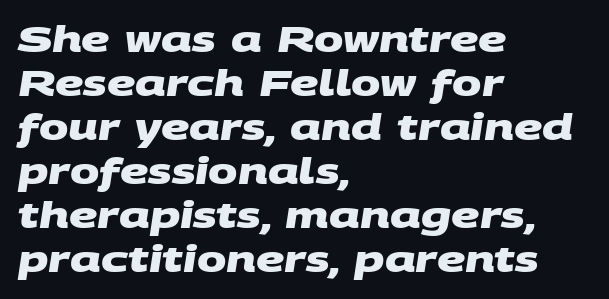
{"serif": "no", "bold": "yes", "weight": "heavy", "width": "wide", "stroke_contrast": "medium", "x_height": "large", "monospaced": "no", "underline": "no", "align": "left", "line_spacing": "normal", "line_spacing_ratio": 1.26, "letter_spacing": "normal", "letter_spacing_em": 0.0, "glyph_px": 35}
